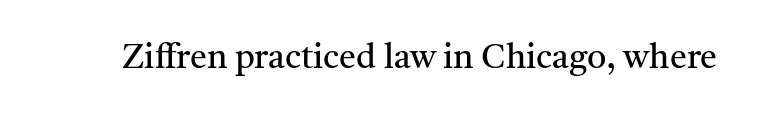
The image shows 34 px regular-weight serif type, upright; set normal letter spacing, not underlined; medium stroke contrast and a medium x-height.
